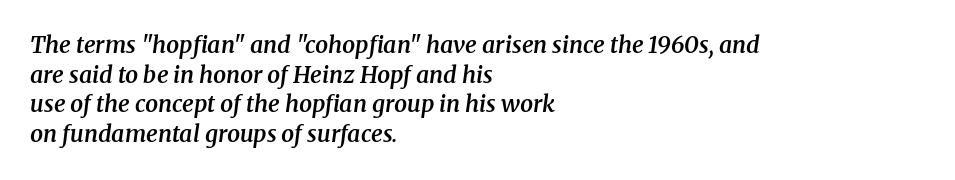
Q: Is the text bold? A: Semi-bold.
Q: Is the text italic (slanted)? A: Yes, it leans right by about 8 degrees.
Q: Is the text underlined? A: No.
Q: How is the paragraph aligned? A: Left-aligned.
Q: Is the spacing between letters normal or unusually wide? A: Normal.
Q: Is the spacing between lines tight, normal or loose? A: Normal.
